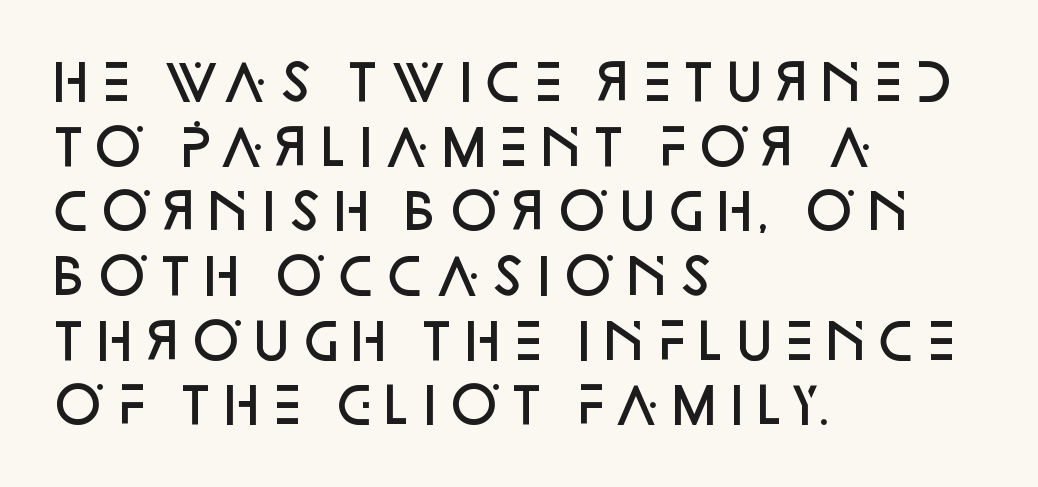
Q: Is the text bold? A: Semi-bold.
Q: Is the text italic (slanted)? A: No, it is upright.
Q: Is the typeface a serif or a sans-serif typeface? A: Sans-serif.
Q: Is the text underlined? A: No.
Q: How is the paragraph aligned? A: Left-aligned.
Q: Is the spacing between letters normal or unusually wide? A: Normal.
Q: Is the spacing between lines tight, normal or loose? A: Normal.
Q: Width (condensed, normal, or wide)? A: Normal.
Q: Stroke contrast? A: Low.
Q: x-height? A: Large.
Q: Monospaced? A: No.
